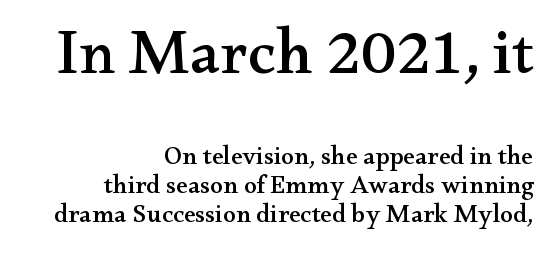
The image shows 64 px wide serif type, upright; set right-aligned, tight line spacing (1.13x), normal letter spacing, not underlined; the first (top) block is 2.46x larger; medium stroke contrast and a small x-height.
